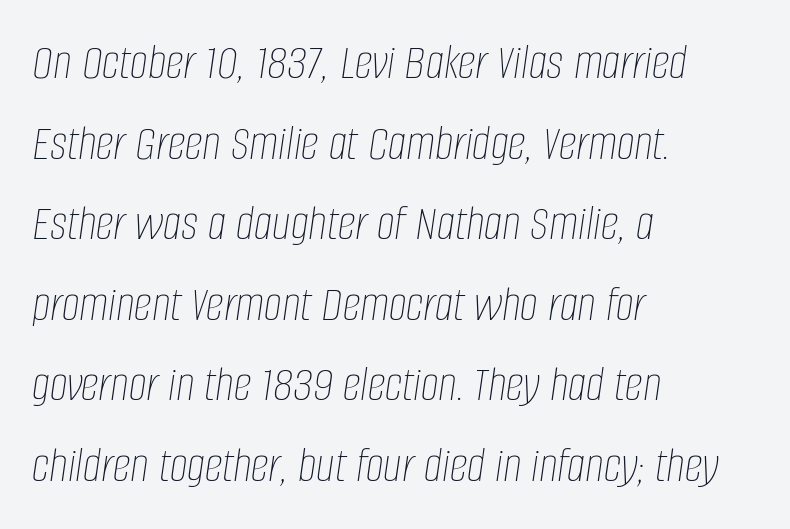
The image shows 51 px thin, condensed type, italic (leaning right); set left-aligned, normal line spacing (1.58x), normal letter spacing, not underlined; low stroke contrast and a large x-height.
